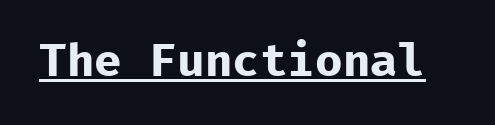
Notice how a bar underscores the lettering throughout. This is heavy type, rendered in bold. Rendered with straight, roman letterforms. The letters march in equal steps, a hallmark of fixed-pitch type.
